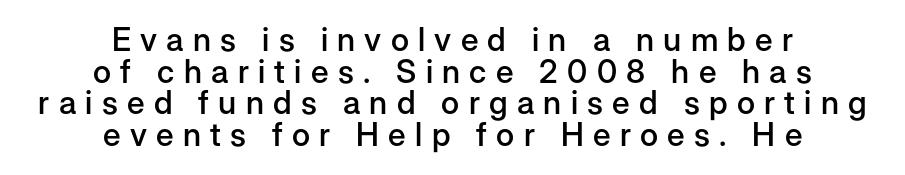
Regarding leading, the lines here are crowded together. Nope, not italic — everything's standing straight. Looks like regular typesetting: each glyph gets only the width it needs. A student would call this center alignment; a typographer would say set centered.
